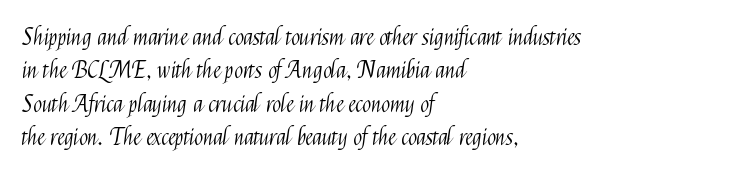
How would I describe the line gaps? Plain and ordinary. Just letters on the line, the space beneath them empty. Alignment: flush left.
